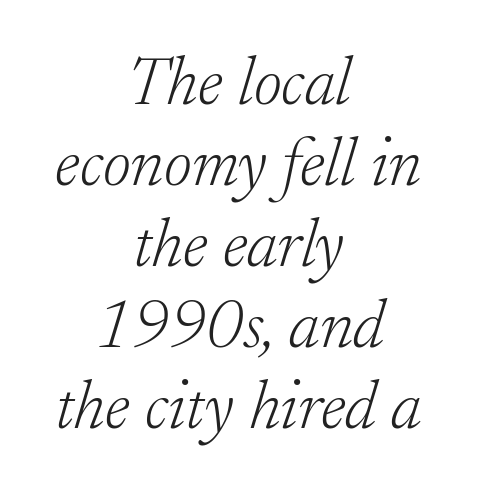
The image shows 68 px light serif type, italic (leaning right); set centered, line spacing 1.19x, normal letter spacing, not underlined; low stroke contrast and a small x-height.
